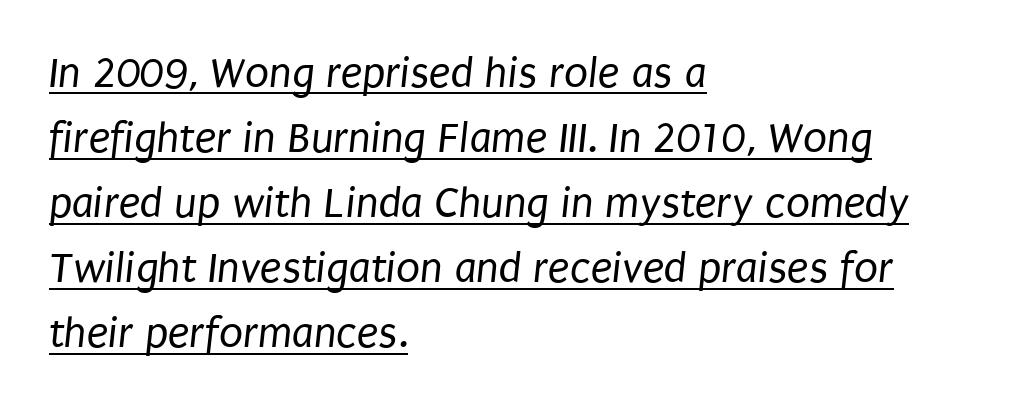
Underlined type. Caption: standard tracking, unaltered. The designer went with a sans here, leaving each stem footless. Reading down the block, your eye returns to a fixed left position each line.
